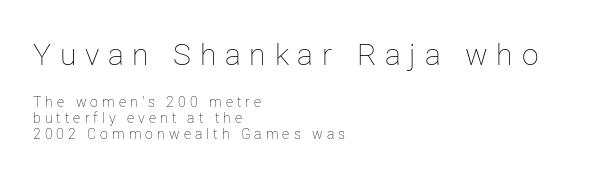
Tracking here is generous; glyphs stand well apart from one another. Is this a fixed-width face? No — the glyphs have proportional, varying widths. The space beneath each line is pristine and unruled. This is the regular roman posture of the typeface. Of the two passages, the one on top uses the larger point size. These glyphs show unthickened strokes, regular width or finer.
